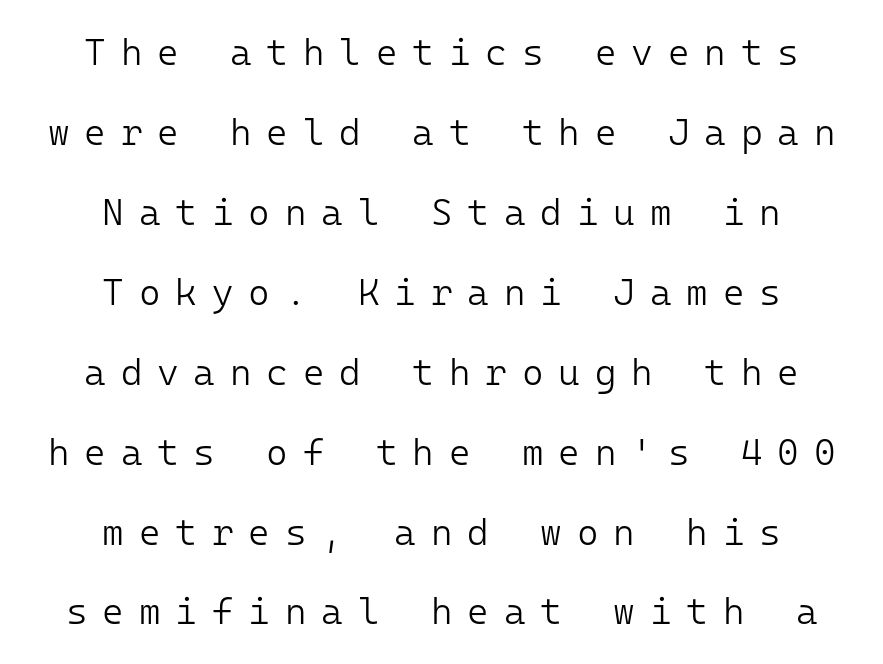
Q: Is the text bold? A: No.
Q: Is the text italic (slanted)? A: No, it is upright.
Q: Is the typeface a serif or a sans-serif typeface? A: Sans-serif.
Q: Is the text underlined? A: No.
Q: How is the paragraph aligned? A: Centered.
Q: Is the spacing between letters normal or unusually wide? A: Unusually wide.
Q: Is the spacing between lines tight, normal or loose? A: Loose.
Q: Width (condensed, normal, or wide)? A: Normal.
Q: Stroke contrast? A: Low.
Q: x-height? A: Medium.
Q: Monospaced? A: Yes.
